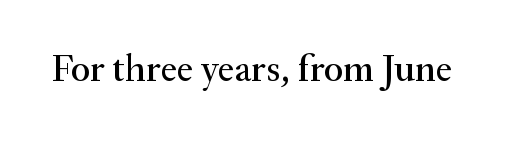
{"serif": "yes", "italic": "no", "width": "normal", "stroke_contrast": "medium", "x_height": "small", "monospaced": "no", "underline": "no", "letter_spacing": "normal", "letter_spacing_em": 0.0, "glyph_px": 38}
